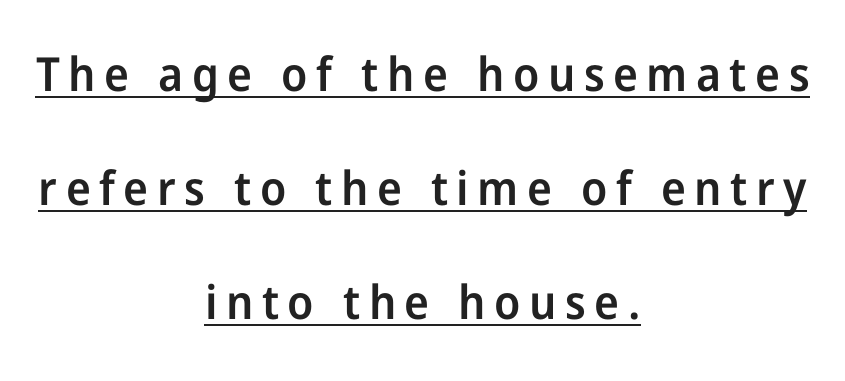
{"serif": "no", "italic": "no", "bold": "semi", "weight": "semibold", "width": "normal", "stroke_contrast": "low", "x_height": "medium", "monospaced": "no", "underline": "yes", "align": "center", "line_spacing": "loose", "line_spacing_ratio": 2.43, "glyph_px": 47}
